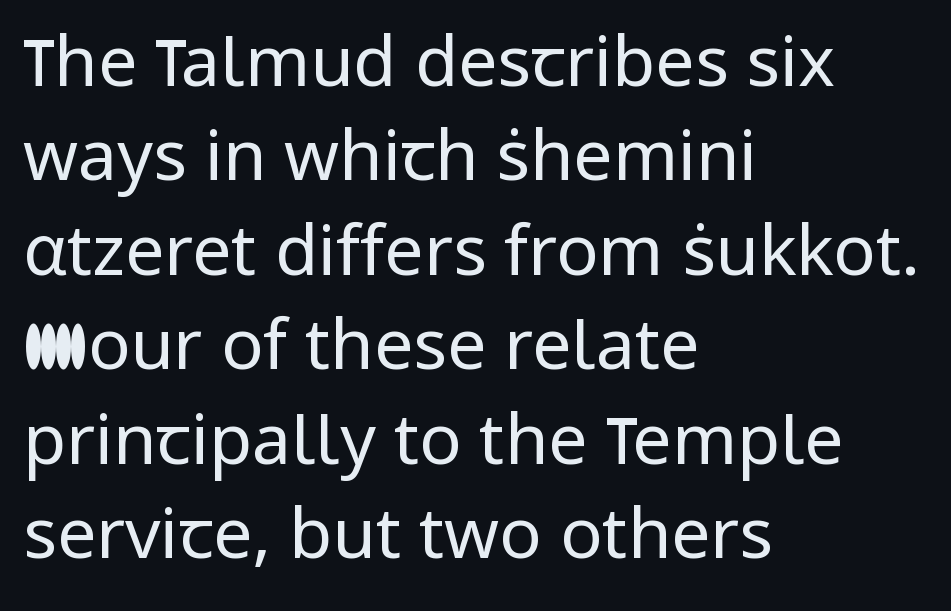
This rendering employs a face without finishing strokes, i.e., a sans-serif. The rag falls on the right side of this text block. Proportional: the letters do not fall into vertical columns. The vertical gap from one line to the next is medium. Heaviness? Minimal to ordinary, like unemphasized prose. The strip under each line holds only bare page.
